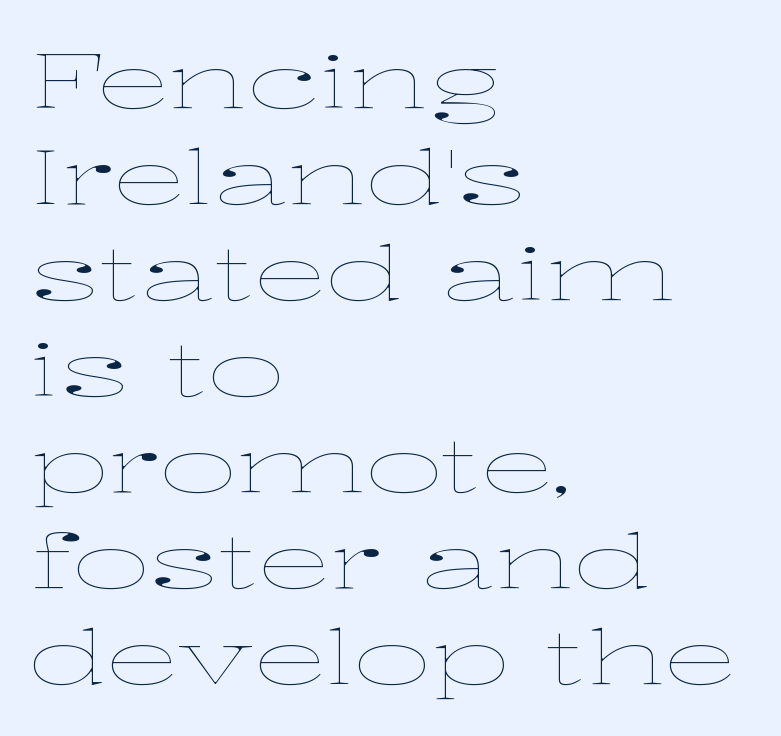
The image shows 75 px thin, wide type, upright; set left-aligned, normal line spacing (1.28x), normal letter spacing, not underlined; low stroke contrast and a medium x-height.
